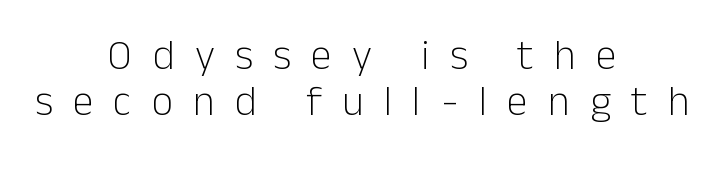
The image shows 42 px light sans-serif type, upright; set centered, tight line spacing (1.1x), unusually wide letter spacing (+0.48 em), not underlined; low stroke contrast and a medium x-height.
